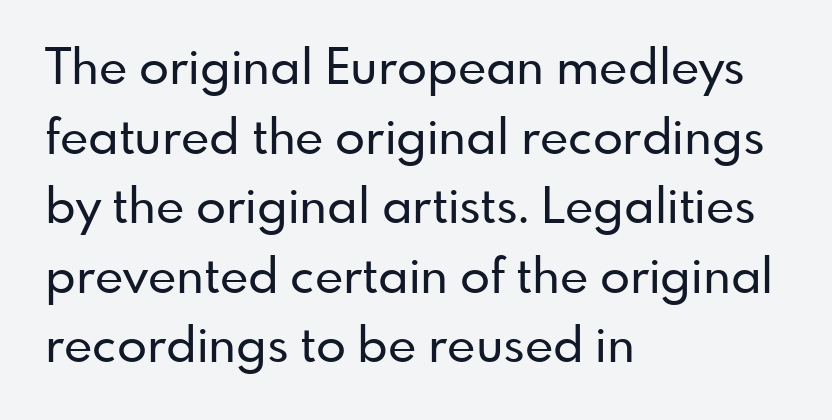
The image shows 49 px sans-serif type, upright; set left-aligned, normal line spacing (1.42x), normal letter spacing, not underlined; low stroke contrast and a small x-height.
